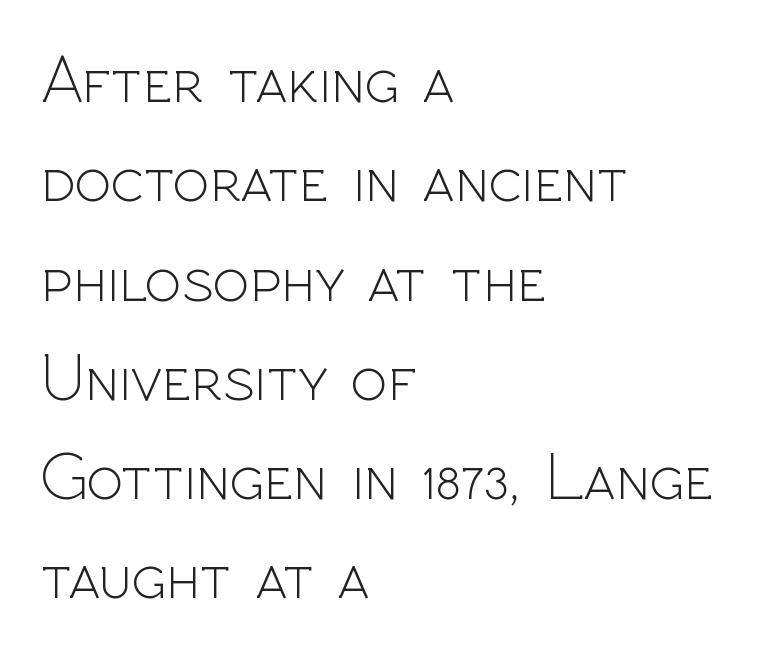
Q: Is the text bold? A: No.
Q: Is the text italic (slanted)? A: No, it is upright.
Q: Is the typeface a serif or a sans-serif typeface? A: Sans-serif.
Q: Is the text underlined? A: No.
Q: How is the paragraph aligned? A: Left-aligned.
Q: Is the spacing between letters normal or unusually wide? A: Normal.
Q: Is the spacing between lines tight, normal or loose? A: Normal.
Q: Width (condensed, normal, or wide)? A: Normal.
Q: x-height? A: Medium.
Q: Monospaced? A: No.
